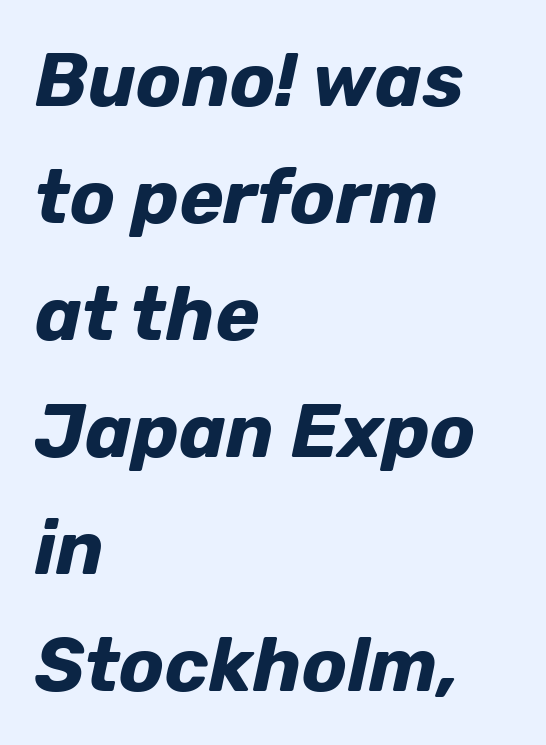
The image shows 75 px bold type, italic (leaning right); set left-aligned, normal line spacing (1.56x), normal letter spacing, not underlined; low stroke contrast and a medium x-height.
